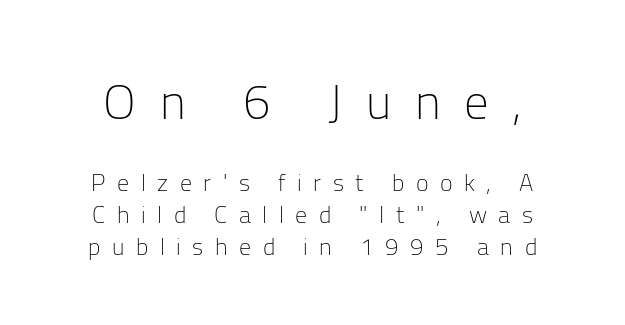
{"serif": "no", "italic": "no", "bold": "no", "weight": "light", "width": "normal", "stroke_contrast": "low", "x_height": "medium", "monospaced": "no", "underline": "no", "line_spacing": "normal", "line_spacing_ratio": 1.33, "letter_spacing": "wide", "letter_spacing_em": 0.48, "larger_block": "first", "size_ratio": 2.04, "glyph_px": 49}
